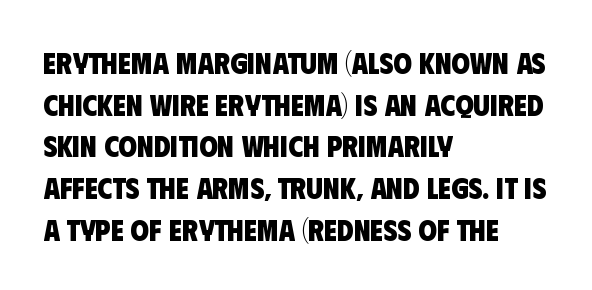
Compared with a centered layout, this one pins lines to the left instead. These lines are rendered in a variable-pitch font. Baseline-to-baseline distance is the conventional proportion of letter height. Type style note: lacks serifs. A full-strength bold gives these letters their thick strokes. Observe the ordinary spacing: letters are neighbours, not strangers.
